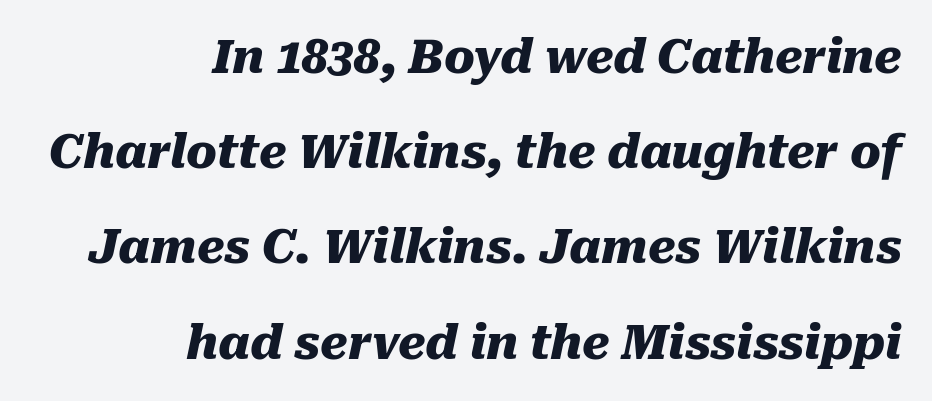
Q: Is the text bold? A: Yes.
Q: Is the text italic (slanted)? A: Yes, it leans right by about 10 degrees.
Q: Is the text underlined? A: No.
Q: How is the paragraph aligned? A: Right-aligned.
Q: Is the spacing between letters normal or unusually wide? A: Normal.
Q: Is the spacing between lines tight, normal or loose? A: Loose.
Q: Width (condensed, normal, or wide)? A: Normal.
Q: Stroke contrast? A: Medium.
Q: x-height? A: Medium.
Q: Monospaced? A: No.
